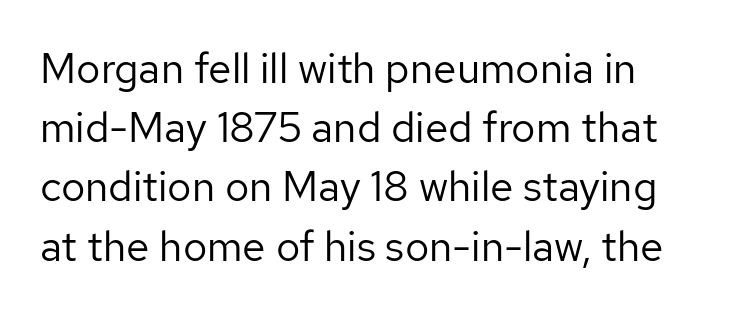
The image shows 42 px regular-weight sans-serif type, upright; set normal line spacing (1.41x), normal letter spacing, not underlined; low stroke contrast and a medium x-height.
